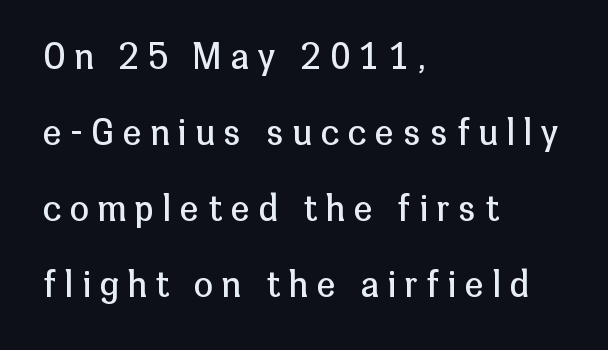
The image shows 34 px regular-weight sans-serif type, upright; set left-aligned, loose line spacing (2.24x), unusually wide letter spacing (+0.27 em), not underlined; low stroke contrast and a medium x-height.
